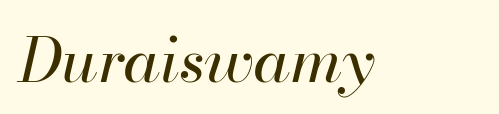
Q: Is the text bold? A: No.
Q: Is the text italic (slanted)? A: Yes, it leans right by about 13 degrees.
Q: Is the text underlined? A: No.
Q: Is the spacing between letters normal or unusually wide? A: Normal.
Q: Width (condensed, normal, or wide)? A: Normal.
Q: Stroke contrast? A: High.
Q: x-height? A: Small.
Q: Monospaced? A: No.
